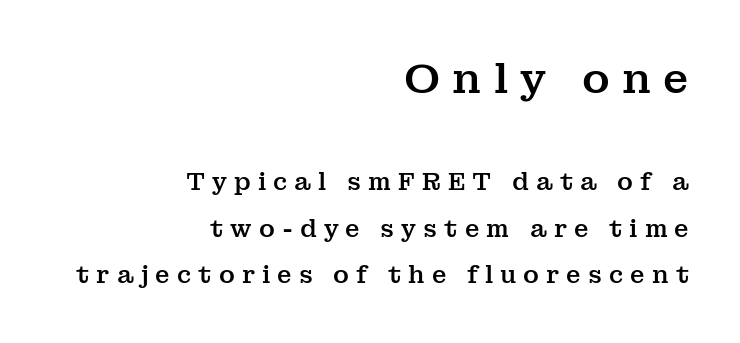
{"serif": "yes", "italic": "no", "width": "normal", "stroke_contrast": "medium", "x_height": "medium", "monospaced": "no", "underline": "no", "align": "right", "line_spacing": "loose", "line_spacing_ratio": 1.94, "letter_spacing": "wide", "letter_spacing_em": 0.29, "larger_block": "first", "size_ratio": 1.75, "glyph_px": 42}
